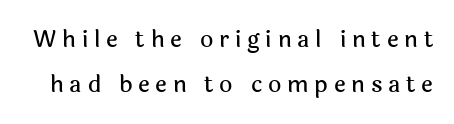
The glyphs are unaccompanied by any horizontal stroke below them. Each word looks stretched out because of the extra space between its letters. Italic: no, the glyphs are upright roman. Whoever set this chose breathing room over compactness in the vertical rhythm.
